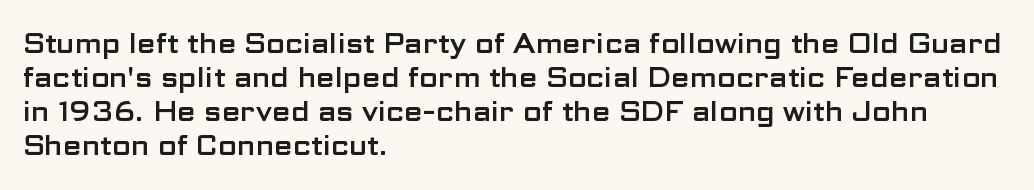
This sample uses plain, unmodified letter spacing. The setting favours the left margin, as ordinary paragraphs usually do. Does the lettering tilt? It doesn't — this is upright. Is there much room between lines? A standard amount, neither cramped nor airy.
